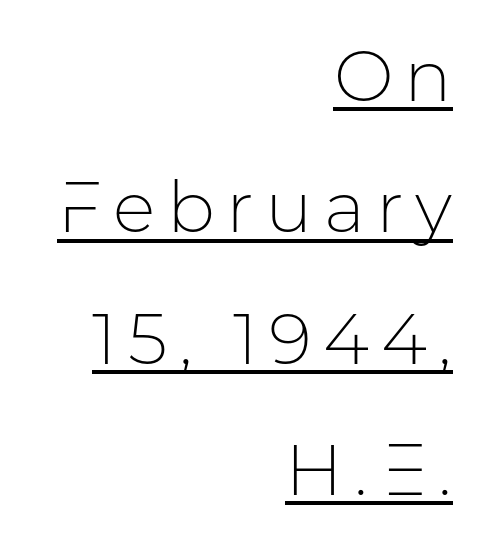
The rendered words wear a rule along their underside. Bold? No — there's no thickening of the strokes. You could not count columns in this text — the font is proportionally spaced. The lines are quadded right. Unlike a traditional serif, this face leaves its strokes unadorned. The lettering stays uniformly vertical, giving the passage a roman look.
